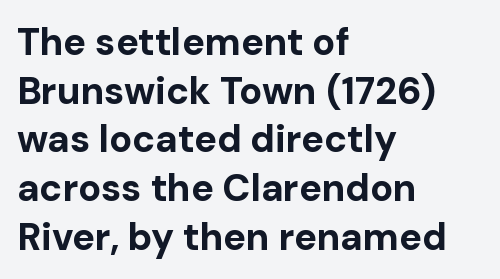
{"serif": "no", "italic": "no", "bold": "yes", "weight": "bold", "width": "normal", "stroke_contrast": "low", "x_height": "medium", "monospaced": "no", "underline": "no", "align": "left", "line_spacing": "normal", "line_spacing_ratio": 1.28, "letter_spacing": "normal", "letter_spacing_em": 0.0, "glyph_px": 38}
